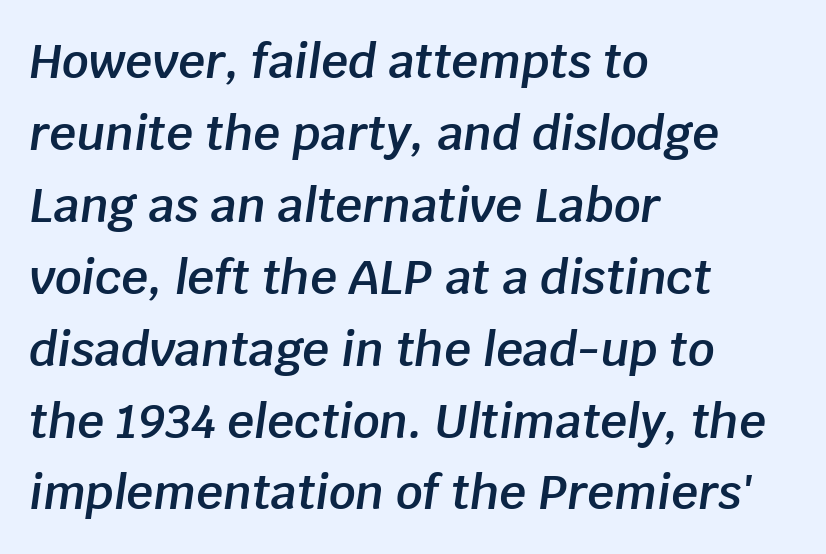
The image shows 47 px semibold type, italic (leaning right); set left-aligned, normal line spacing (1.53x), normal letter spacing, not underlined; low stroke contrast and a large x-height.
